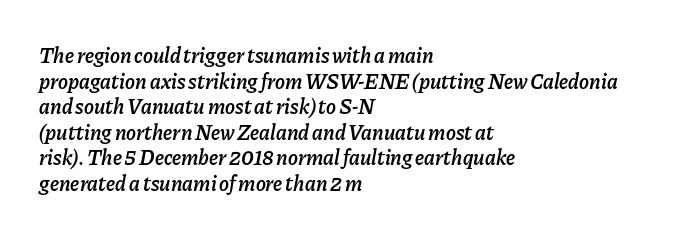
Q: Is the text bold? A: Semi-bold.
Q: Is the text italic (slanted)? A: Yes, it leans right by about 11 degrees.
Q: Is the text underlined? A: No.
Q: How is the paragraph aligned? A: Left-aligned.
Q: Is the spacing between letters normal or unusually wide? A: Normal.
